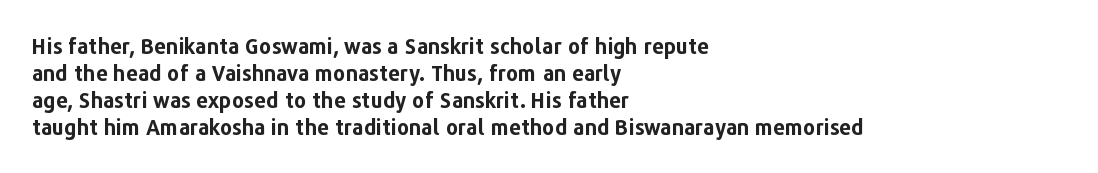
The image shows 21 px bold type, upright; set left-aligned, normal line spacing (1.29x), normal letter spacing, not underlined.
